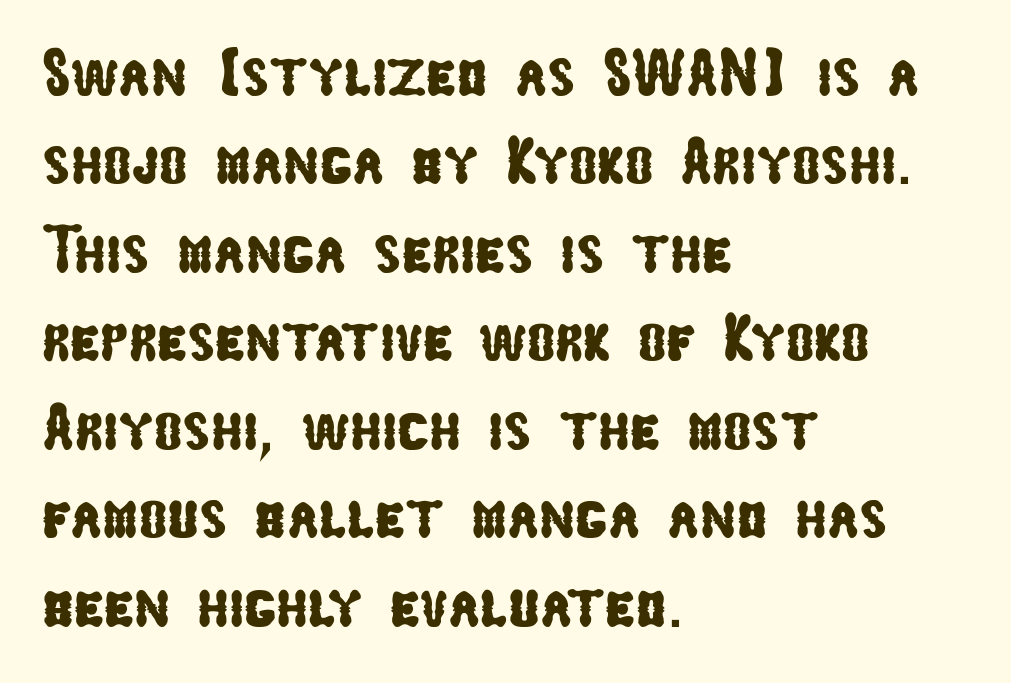
Q: Is the typeface a serif or a sans-serif typeface? A: Sans-serif.
Q: Is the text underlined? A: No.
Q: How is the paragraph aligned? A: Left-aligned.
Q: Is the spacing between letters normal or unusually wide? A: Normal.
Q: Is the spacing between lines tight, normal or loose? A: Normal.
Q: Width (condensed, normal, or wide)? A: Condensed.
Q: Stroke contrast? A: Low.
Q: x-height? A: Medium.
Q: Monospaced? A: No.
